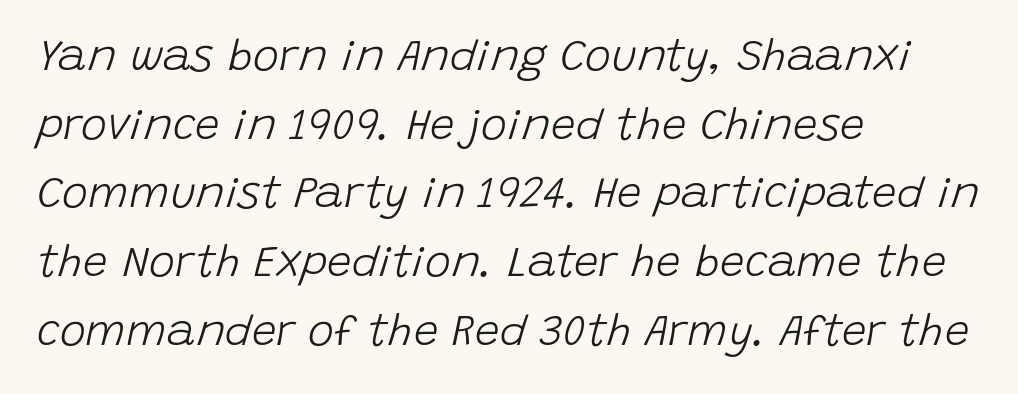
{"italic": "yes", "lean": "right", "slant_degrees": 15, "bold": "no", "weight": "light", "width": "normal", "stroke_contrast": "low", "x_height": "large", "monospaced": "no", "underline": "no", "align": "left", "line_spacing": "normal", "line_spacing_ratio": 1.56, "letter_spacing": "normal", "letter_spacing_em": 0.0, "glyph_px": 44}
